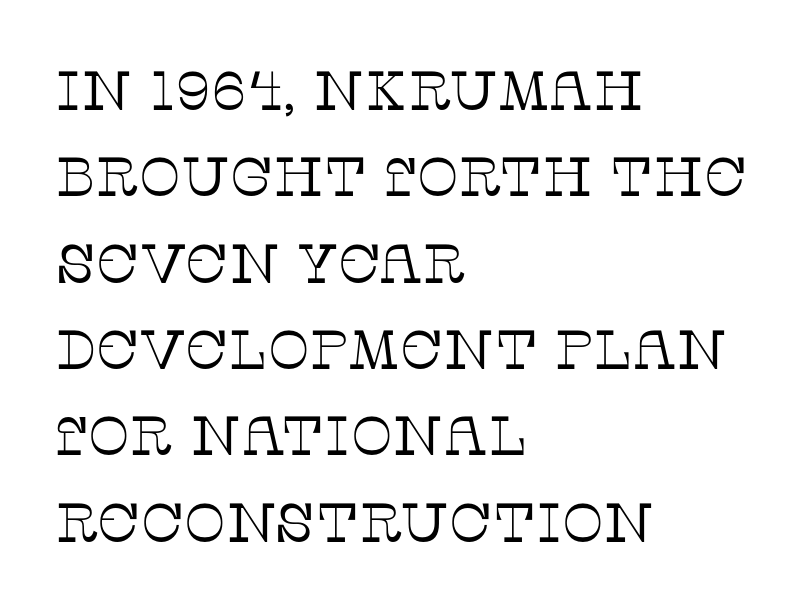
The image shows 55 px thin serif type, upright; set left-aligned, normal line spacing (1.57x), normal letter spacing, not underlined; low stroke contrast and a large x-height.
